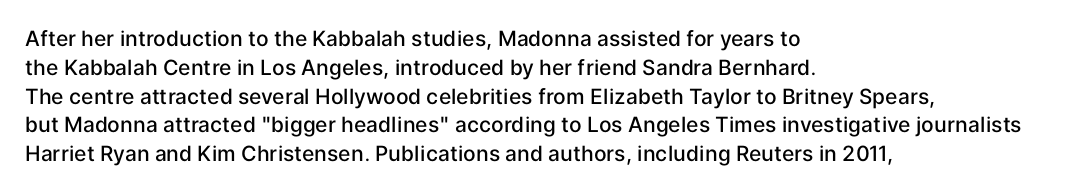
The image shows 21 px text type, upright; set left-aligned, normal line spacing (1.37x), normal letter spacing, not underlined.
